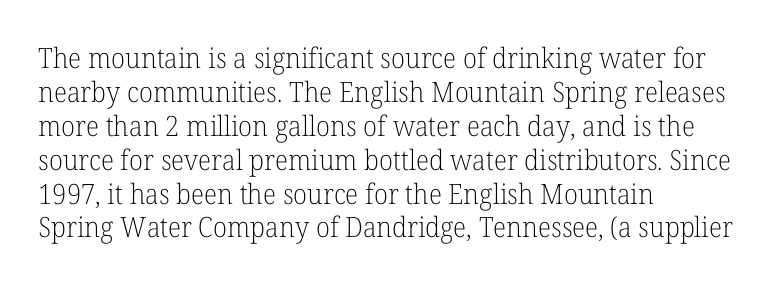
{"serif": "yes", "italic": "no", "bold": "no", "weight": "light", "width": "normal", "stroke_contrast": "low", "x_height": "medium", "monospaced": "no", "underline": "no", "align": "left", "line_spacing_ratio": 1.21, "letter_spacing": "normal", "letter_spacing_em": 0.0, "glyph_px": 28}
